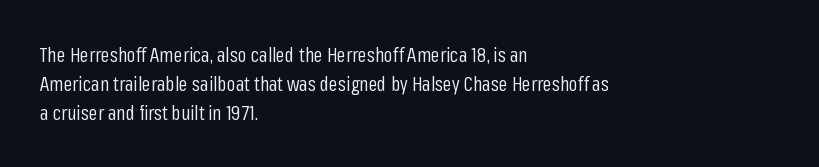
A normal amount of white space separates one row of letters from the next. The foot of each line stays bare and open. The ragged edge is on the right, which tells us the setting is flush left. This sample uses an upright cut, with every glyph sitting square on the baseline. No chunkiness to these letters — they're not bold. Does extra space separate the letters? No, they use regular spacing.
